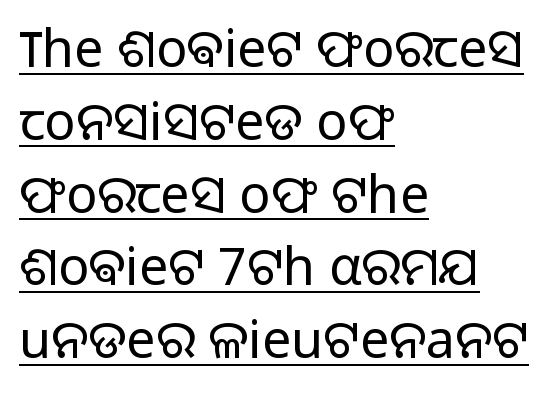
The image shows 52 px light sans-serif type, upright; set left-aligned, normal line spacing (1.4x), normal letter spacing, underlined; low stroke contrast and a medium x-height.
